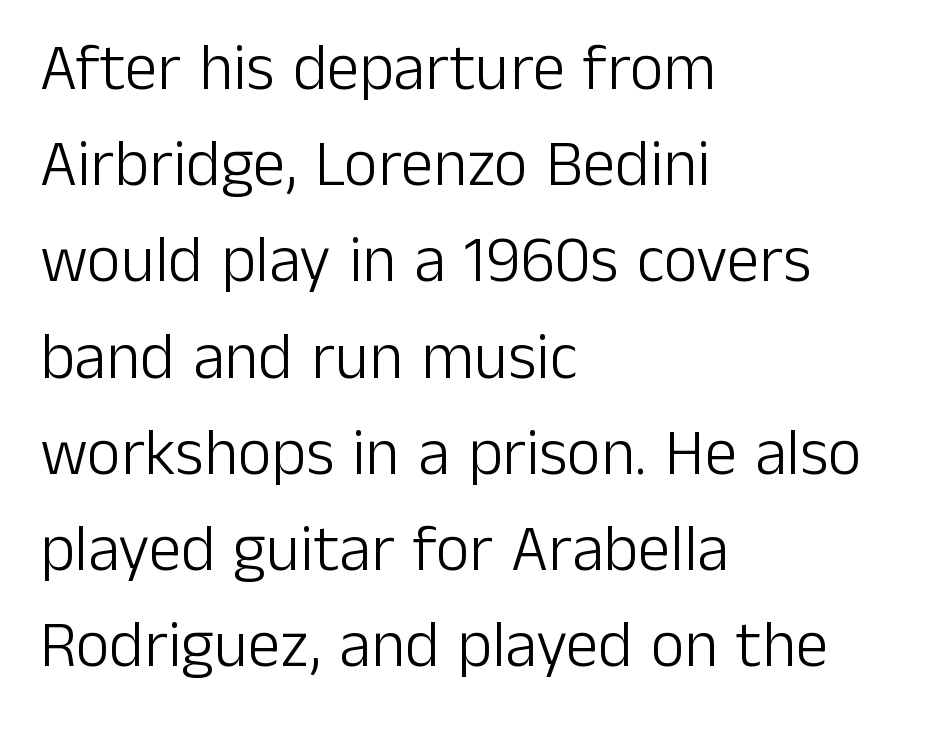
{"serif": "no", "italic": "no", "bold": "no", "weight": "light", "width": "normal", "stroke_contrast": "low", "x_height": "medium", "monospaced": "no", "underline": "no", "align": "left", "line_spacing": "normal", "line_spacing_ratio": 1.48, "letter_spacing": "normal", "letter_spacing_em": 0.0, "glyph_px": 65}
